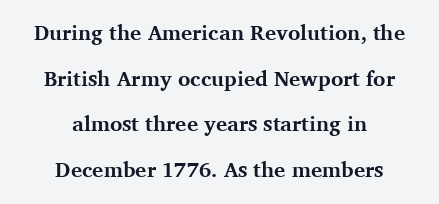
{"italic": "no", "bold": "yes", "underline": "no", "align": "center", "line_spacing": "loose", "line_spacing_ratio": 2.17, "letter_spacing": "normal", "letter_spacing_em": 0.0, "glyph_px": 21}
